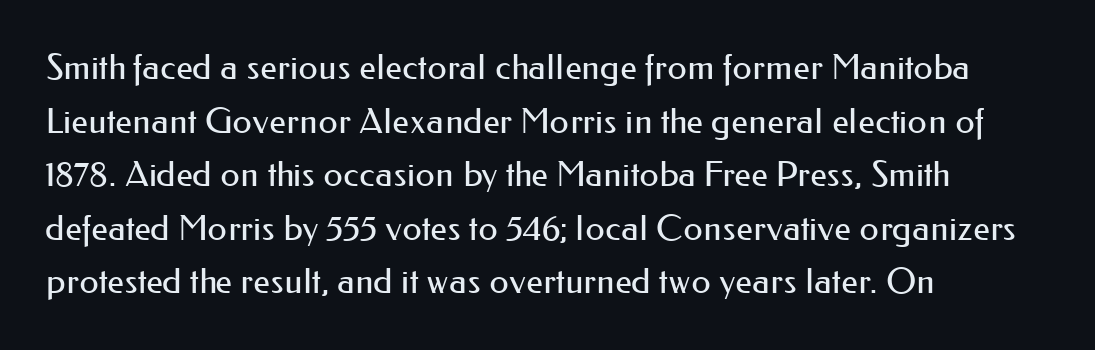
Q: Is the text bold? A: No.
Q: Is the text italic (slanted)? A: No, it is upright.
Q: Is the typeface a serif or a sans-serif typeface? A: Sans-serif.
Q: Is the text underlined? A: No.
Q: How is the paragraph aligned? A: Left-aligned.
Q: Is the spacing between letters normal or unusually wide? A: Normal.
Q: Is the spacing between lines tight, normal or loose? A: Normal.
Q: Width (condensed, normal, or wide)? A: Normal.
Q: Stroke contrast? A: Medium.
Q: x-height? A: Small.
Q: Monospaced? A: No.
